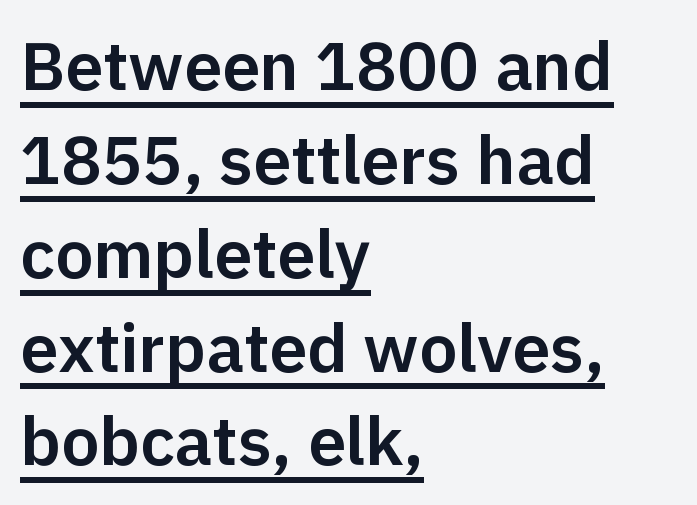
Serif or sans? Sans — the stroke terminals are bare. Where is the straight margin? On the left. Does the lettering tilt? It doesn't — this is upright. The face used here is proportionally spaced, like ordinary book or web type.
